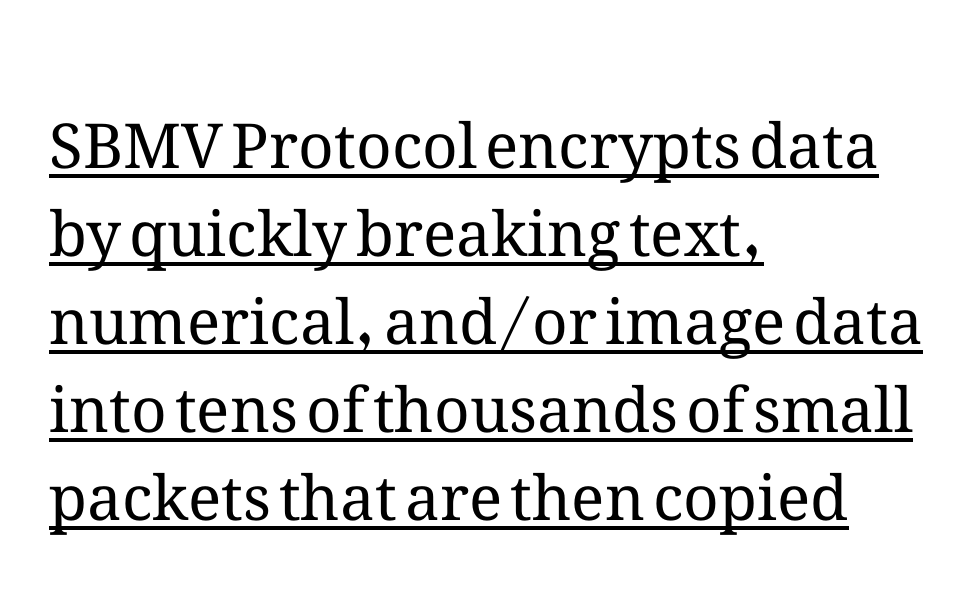
Students, observe: this is what conventionally led text looks like. Designer's note — italics off, roman on. Students, note that the glyphs here touch the page at normal intervals. Students, observe the line beneath the letters — that is underlining.
